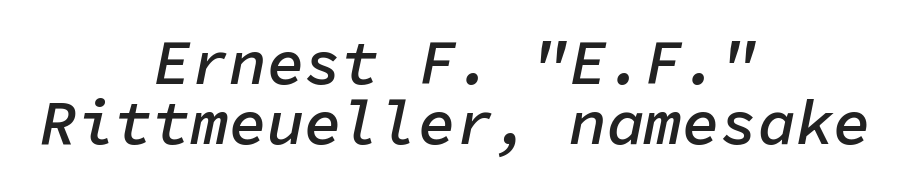
Here the designer chose a console-style face with uniform glyph widths. The face used here has a pronounced slope to its letters. In terms of leading, this rendering errs on the cramped side. Just letters on the line, the space beneath them empty. Is the block centered? Yes — each line is placed symmetrically about the middle.
